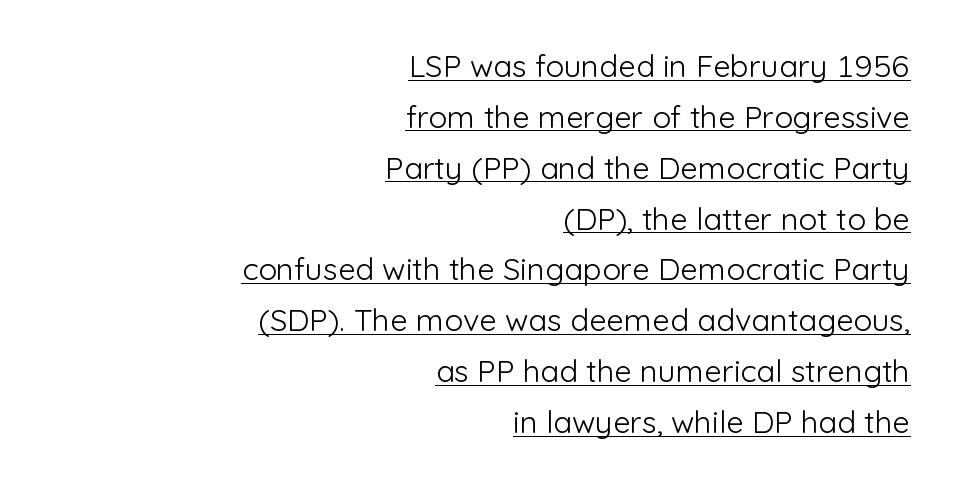
The image shows 31 px light sans-serif type, upright; set right-aligned, normal line spacing (1.64x), normal letter spacing, underlined; low stroke contrast and a medium x-height.
